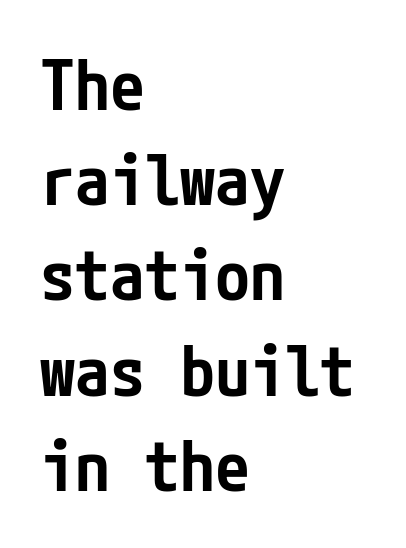
{"serif": "no", "italic": "no", "bold": "semi", "weight": "semibold", "width": "condensed", "stroke_contrast": "low", "x_height": "medium", "underline": "no", "align": "left", "line_spacing": "normal", "line_spacing_ratio": 1.36, "letter_spacing": "normal", "letter_spacing_em": 0.0, "glyph_px": 70}
